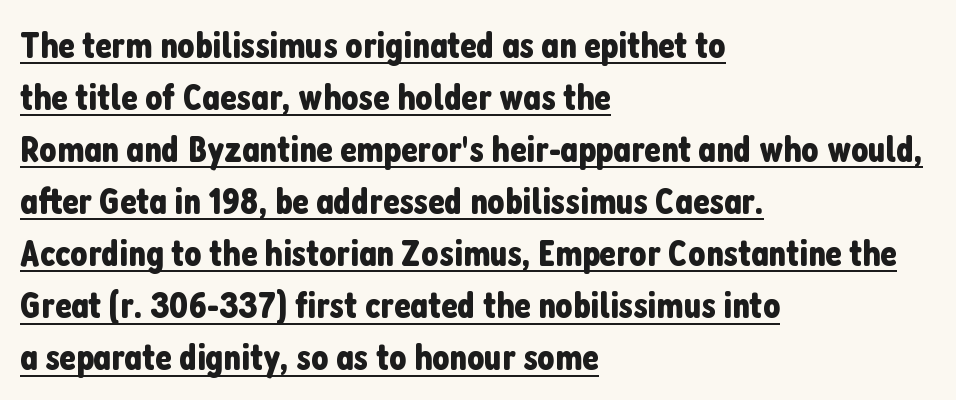
{"serif": "no", "italic": "no", "width": "condensed", "stroke_contrast": "low", "x_height": "medium", "monospaced": "no", "underline": "yes", "align": "left", "line_spacing": "normal", "line_spacing_ratio": 1.37, "letter_spacing": "normal", "letter_spacing_em": 0.0, "glyph_px": 38}
